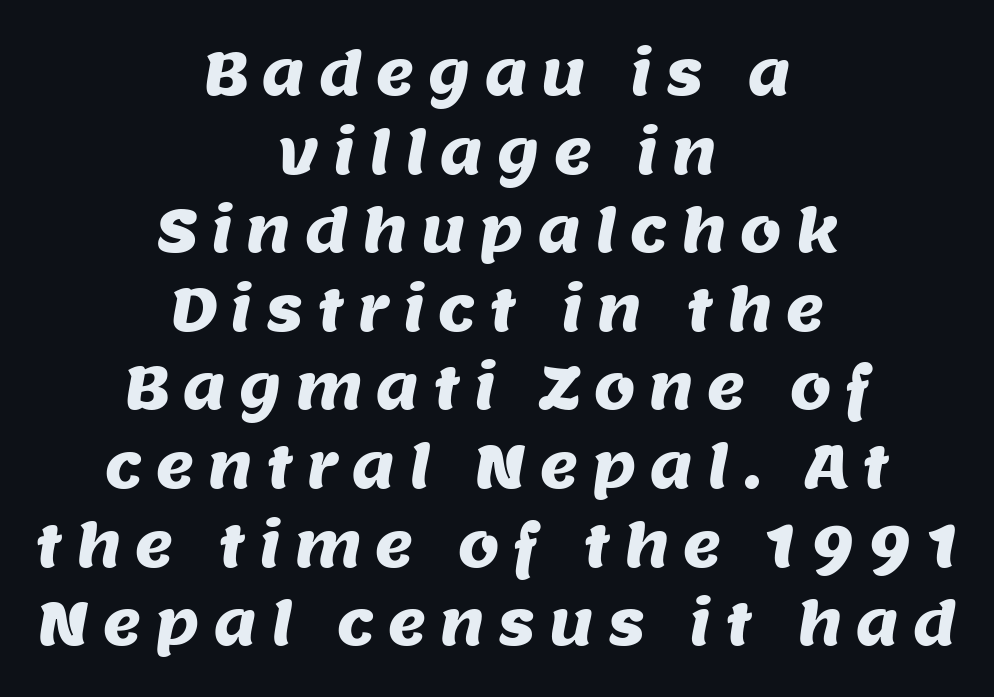
The rendering uses a moderate line-height, typical for paragraphs. The face used here is proportionally spaced, like ordinary book or web type. Between one letter and the next there's a generous, obvious gap. The glyphs in this specimen are sans serif. Unmarked baselines from the first word to the last.
